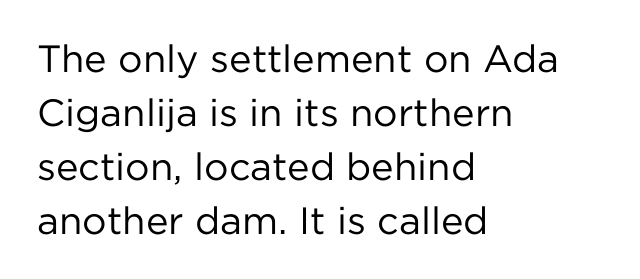
Q: Is the text bold? A: No.
Q: Is the text italic (slanted)? A: No, it is upright.
Q: Is the typeface a serif or a sans-serif typeface? A: Sans-serif.
Q: Is the text underlined? A: No.
Q: How is the paragraph aligned? A: Left-aligned.
Q: Is the spacing between letters normal or unusually wide? A: Normal.
Q: Is the spacing between lines tight, normal or loose? A: Normal.
Q: Width (condensed, normal, or wide)? A: Normal.
Q: Stroke contrast? A: Low.
Q: x-height? A: Medium.
Q: Monospaced? A: No.
